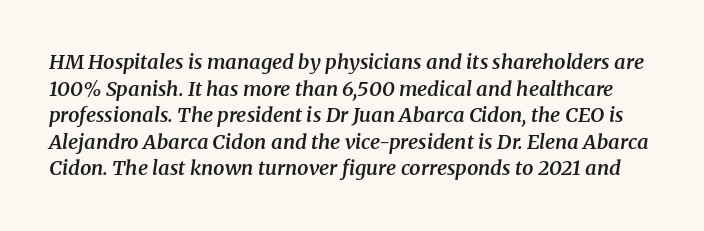
{"italic": "yes", "lean": "right", "slant_degrees": 8, "bold": "semi", "underline": "no", "line_spacing": "normal", "line_spacing_ratio": 1.33, "letter_spacing": "normal", "letter_spacing_em": 0.0, "glyph_px": 20}
